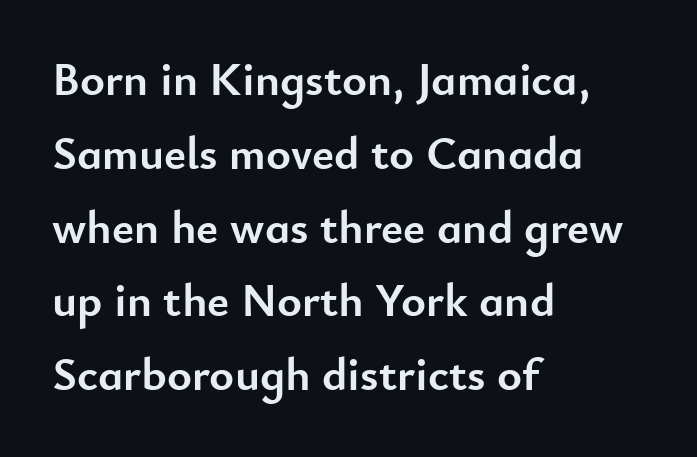
{"serif": "no", "italic": "no", "bold": "yes", "weight": "semibold", "width": "normal", "stroke_contrast": "low", "x_height": "small", "monospaced": "no", "underline": "no", "align": "left", "line_spacing": "normal", "line_spacing_ratio": 1.57, "letter_spacing": "normal", "letter_spacing_em": 0.0, "glyph_px": 47}
